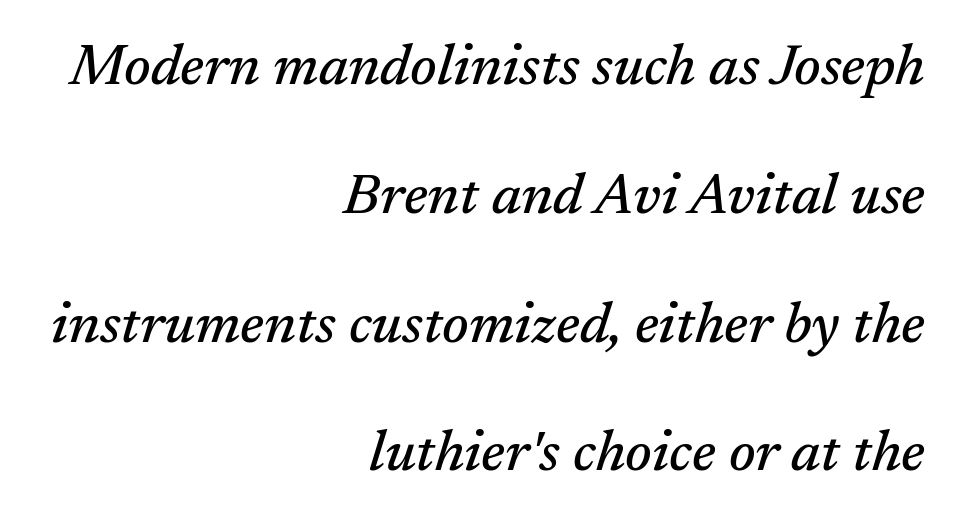
Horizontally, the lines are justified to the trailing edge only. Does the type have serifs? Yes, each stem ends in a small foot. Inter-character spacing is left at the font's built-in metrics. The specimen omits any rule beneath the text block's lines.
